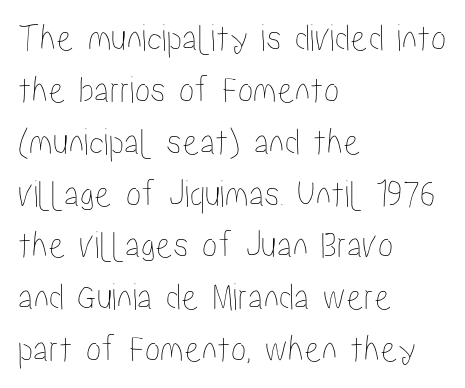
{"italic": "no", "width": "condensed", "stroke_contrast": "low", "x_height": "medium", "monospaced": "no", "underline": "no", "align": "left", "line_spacing": "normal", "line_spacing_ratio": 1.33, "letter_spacing": "normal", "letter_spacing_em": 0.0, "glyph_px": 39}
